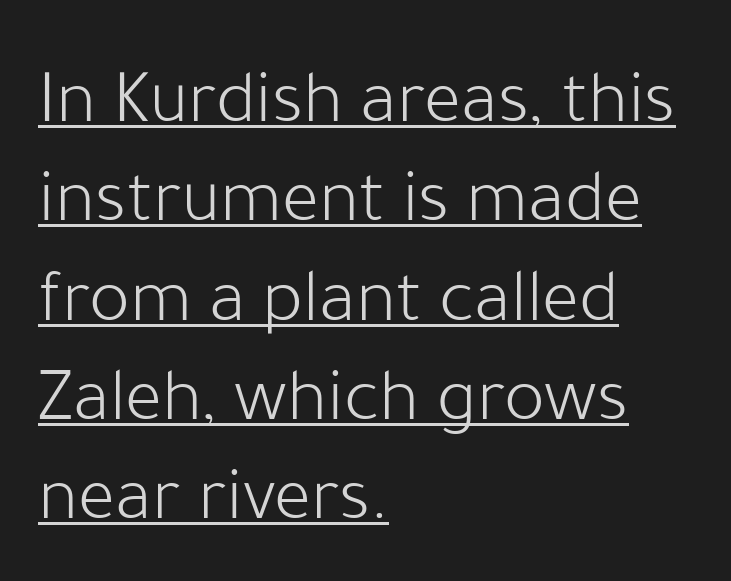
No extra tracking has been applied to these lines. Where is the straight margin? On the left. The rendered words wear a rule along their underside. Leading matches the norm, producing a regular column. Unbolded letterforms with no extra heft.
